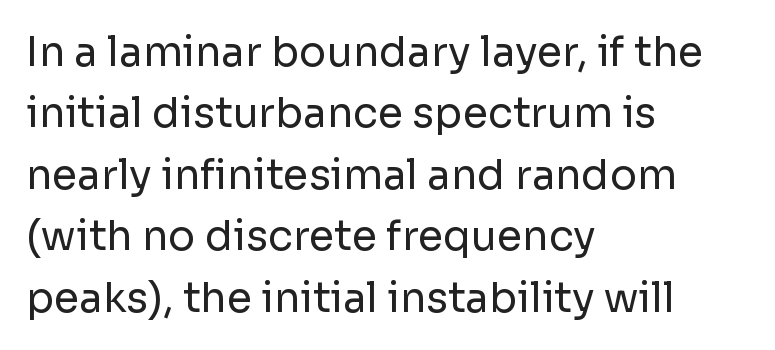
{"serif": "no", "italic": "no", "bold": "no", "weight": "regular", "width": "normal", "stroke_contrast": "low", "x_height": "medium", "monospaced": "no", "underline": "no", "align": "left", "line_spacing": "normal", "line_spacing_ratio": 1.5, "letter_spacing": "normal", "letter_spacing_em": 0.0, "glyph_px": 41}
